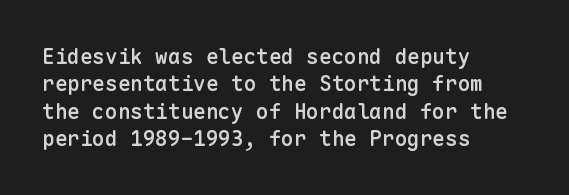
Line beginnings align vertically; line endings do not. Weight: semibold (demi). Tracking here is standard; glyphs follow each other at the usual distance. If you drew a line through each stem, it would be perfectly vertical. Has an underline been added? It has not.
